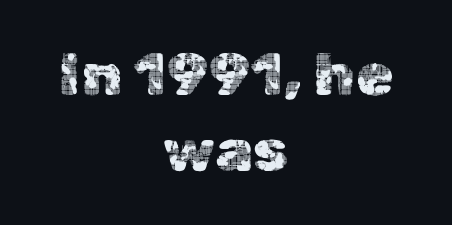
Q: Is the text italic (slanted)? A: No, it is upright.
Q: Is the typeface a serif or a sans-serif typeface? A: Sans-serif.
Q: Is the text underlined? A: No.
Q: How is the paragraph aligned? A: Centered.
Q: Is the spacing between letters normal or unusually wide? A: Normal.
Q: Is the spacing between lines tight, normal or loose? A: Normal.
Q: Width (condensed, normal, or wide)? A: Normal.
Q: x-height? A: Medium.
Q: Monospaced? A: No.
